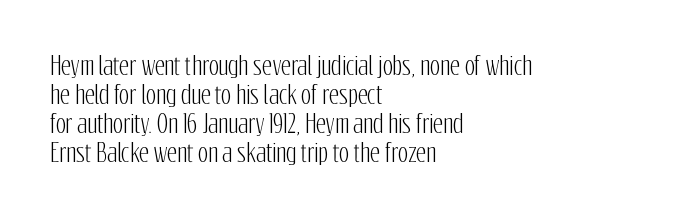
Q: Is the text italic (slanted)? A: No, it is upright.
Q: Is the text underlined? A: No.
Q: How is the paragraph aligned? A: Left-aligned.
Q: Is the spacing between letters normal or unusually wide? A: Normal.
